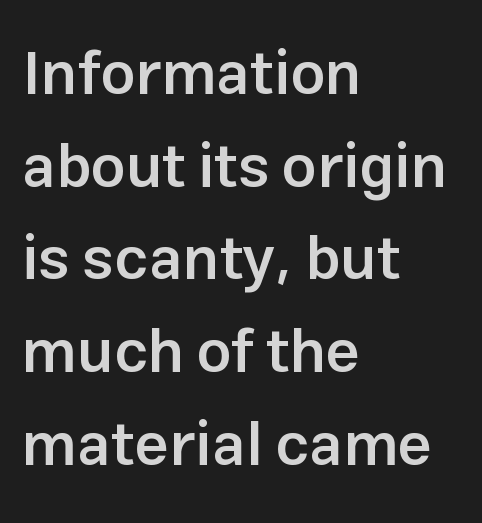
{"serif": "no", "italic": "no", "bold": "semi", "weight": "semibold", "width": "normal", "stroke_contrast": "low", "x_height": "medium", "monospaced": "no", "underline": "no", "align": "left", "line_spacing": "normal", "line_spacing_ratio": 1.52, "letter_spacing": "normal", "letter_spacing_em": 0.0, "glyph_px": 61}
